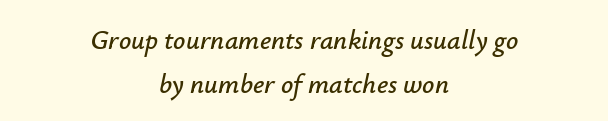
The passage shown leans; its letterforms are oblique. Compared with typical body copy, the letter spacing here is the same. Regular leading. Decoration check: the copy has no underline.
